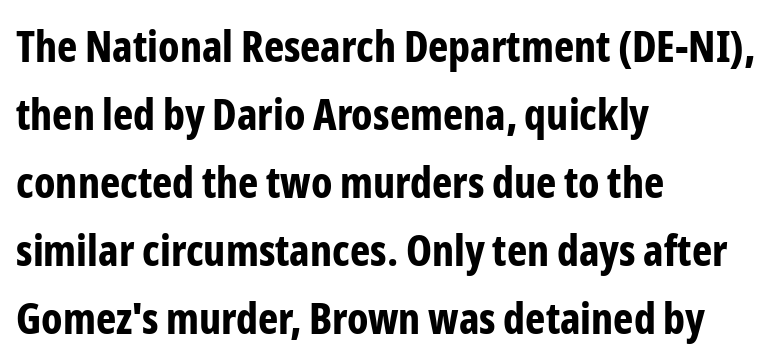
{"serif": "no", "italic": "no", "bold": "yes", "weight": "bold", "width": "condensed", "stroke_contrast": "low", "x_height": "medium", "monospaced": "no", "underline": "no", "align": "left", "line_spacing": "normal", "line_spacing_ratio": 1.58, "letter_spacing": "normal", "letter_spacing_em": 0.0, "glyph_px": 43}
